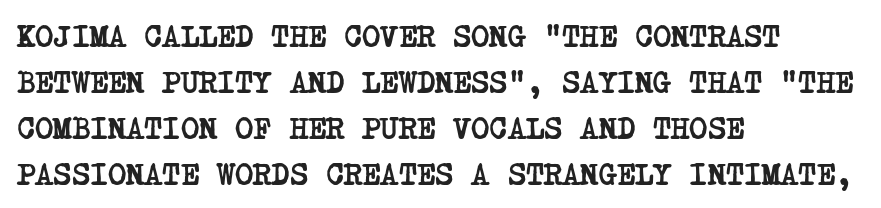
{"serif": "yes", "bold": "yes", "weight": "semibold", "width": "condensed", "stroke_contrast": "low", "x_height": "large", "underline": "no", "align": "left", "line_spacing": "normal", "line_spacing_ratio": 1.48, "letter_spacing": "normal", "letter_spacing_em": 0.0, "glyph_px": 31}
